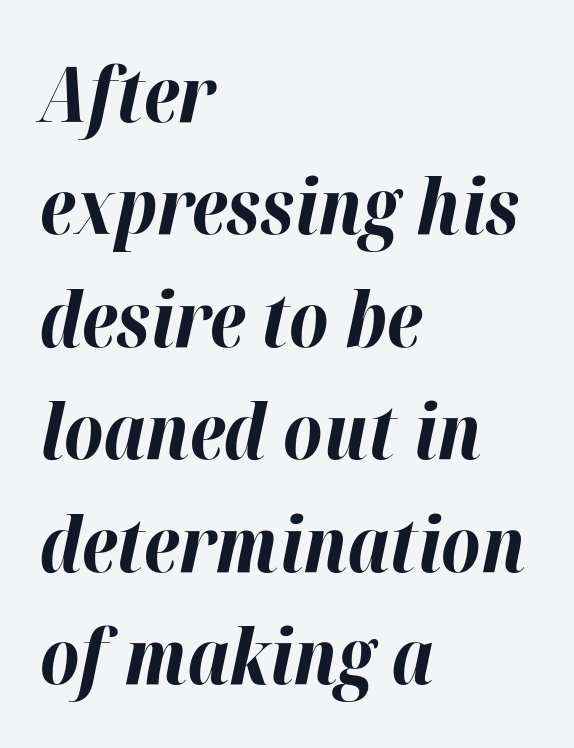
The image shows 76 px bold type, italic (leaning right); set left-aligned, normal line spacing (1.48x), normal letter spacing, not underlined; high stroke contrast and a medium x-height.
